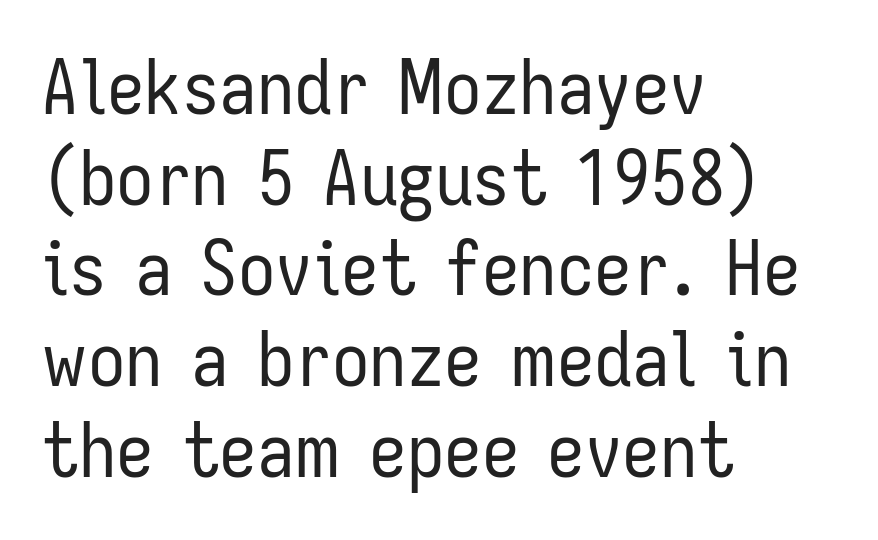
The image shows 75 px regular-weight, condensed sans-serif type, upright; set left-aligned, line spacing 1.21x, normal letter spacing, not underlined; low stroke contrast and a medium x-height.
